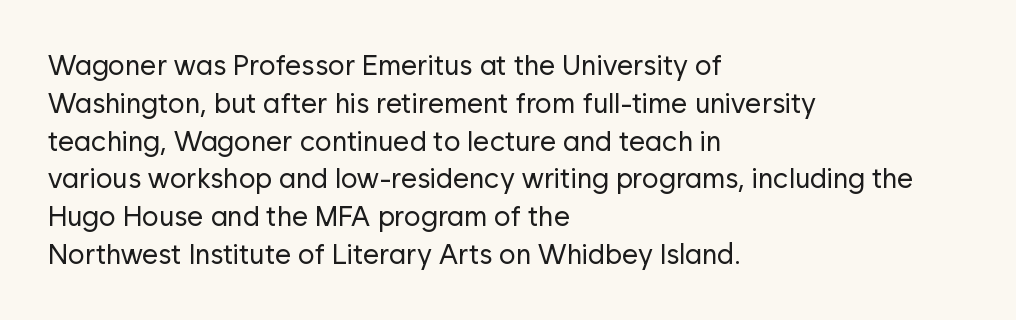
{"serif": "no", "italic": "no", "bold": "no", "weight": "regular", "width": "normal", "stroke_contrast": "low", "x_height": "medium", "monospaced": "no", "underline": "no", "align": "left", "line_spacing": "normal", "line_spacing_ratio": 1.35, "letter_spacing": "normal", "letter_spacing_em": 0.0, "glyph_px": 28}
